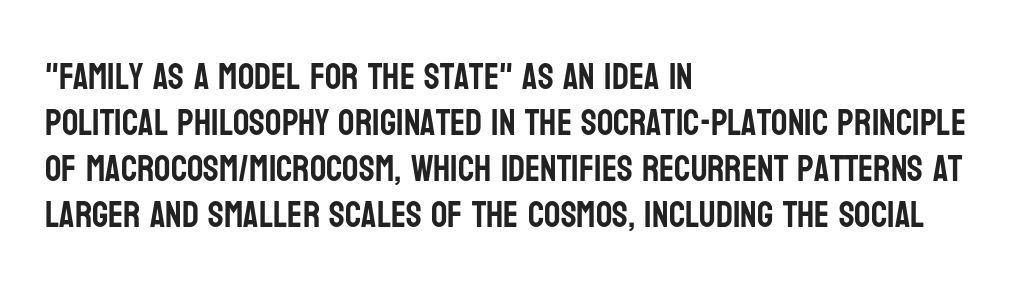
{"serif": "no", "italic": "no", "width": "condensed", "stroke_contrast": "low", "x_height": "large", "monospaced": "no", "underline": "no", "align": "left", "line_spacing": "normal", "line_spacing_ratio": 1.28, "letter_spacing": "normal", "letter_spacing_em": 0.0, "glyph_px": 36}
